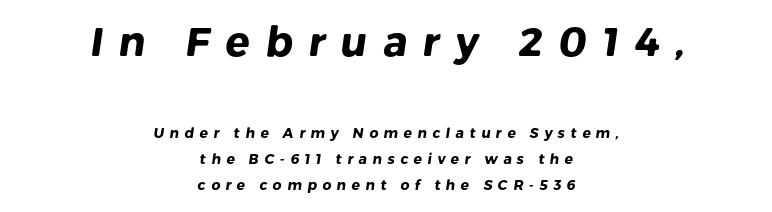
The image shows 40 px heavy sans-serif type; set centered, line spacing 1.87x, unusually wide letter spacing (+0.39 em), not underlined; the first (top) block is 2.86x larger; low stroke contrast and a medium x-height.
